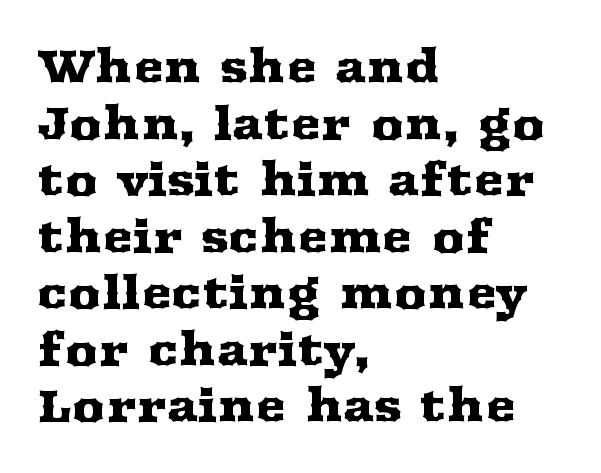
Anything drawn beneath the words? Only blank space. Upright lettering throughout. Letter spacing: default. I'd call this a serif setting — the letters wear small feet. Horizontal alignment here is leftward, the default for most running prose. Each letter keeps its own natural width here, so spacing adapts to shape.
